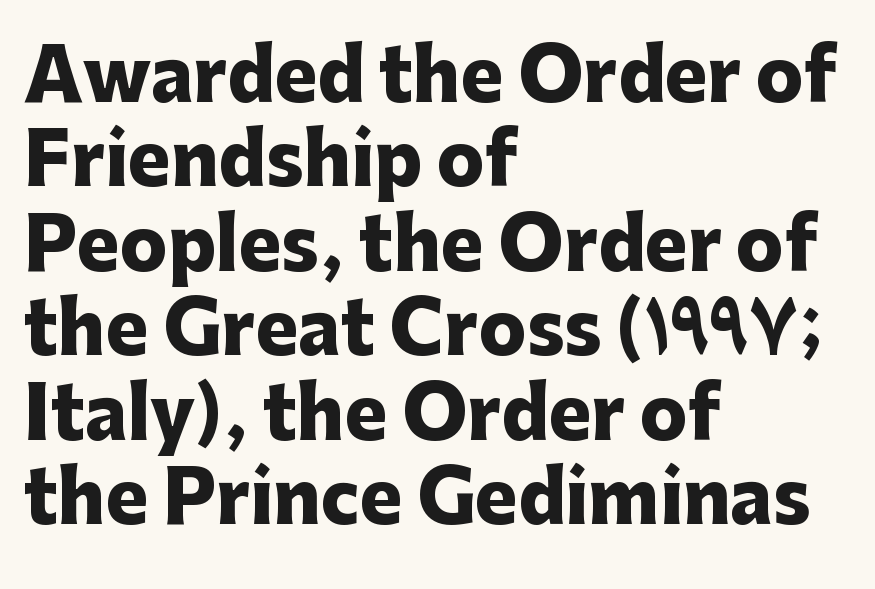
Quick note: not italic, upright. Character widths vary here, with narrow letters taking less room than wide ones. Each row of text sits above clean, open space. Observe the ordinary spacing: letters are neighbours, not strangers. The ragged edge is on the right, which tells us the setting is flush left. The passage shown is emphatically bold.
